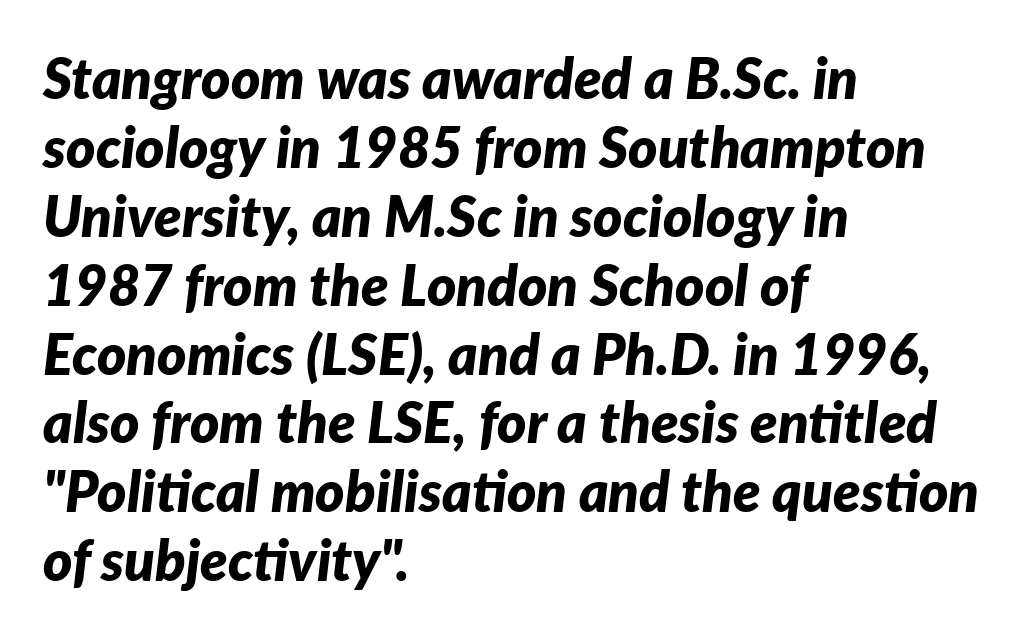
Q: Is the text bold? A: Yes.
Q: Is the text italic (slanted)? A: Yes, it leans right by about 7 degrees.
Q: Is the text underlined? A: No.
Q: How is the paragraph aligned? A: Left-aligned.
Q: Is the spacing between letters normal or unusually wide? A: Normal.
Q: Width (condensed, normal, or wide)? A: Normal.
Q: Stroke contrast? A: Low.
Q: x-height? A: Medium.
Q: Monospaced? A: No.
